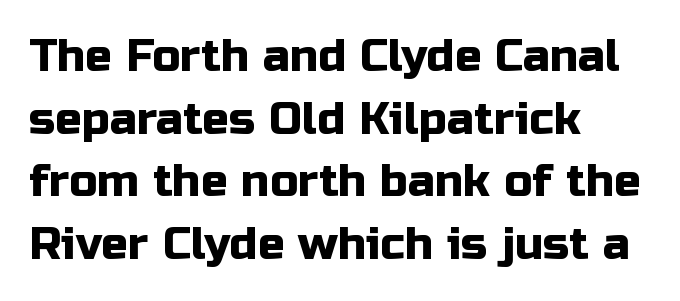
Do the letters lean? They stand straight. A typesetter would call this proportional, since set widths differ per character. Unlike a traditional serif, this face leaves its strokes unadorned. This sample keeps an unexceptional amount of space between lines.
